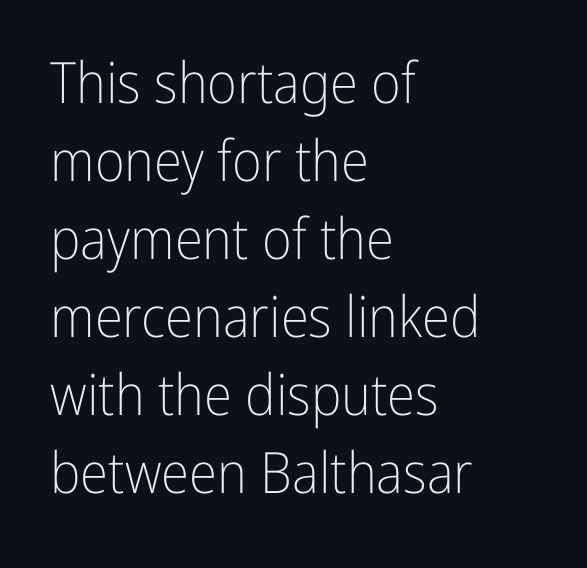
Q: Is the text bold? A: No.
Q: Is the text italic (slanted)? A: No, it is upright.
Q: Is the typeface a serif or a sans-serif typeface? A: Sans-serif.
Q: Is the text underlined? A: No.
Q: How is the paragraph aligned? A: Left-aligned.
Q: Is the spacing between letters normal or unusually wide? A: Normal.
Q: Is the spacing between lines tight, normal or loose? A: Normal.
Q: Width (condensed, normal, or wide)? A: Condensed.
Q: Stroke contrast? A: Low.
Q: x-height? A: Medium.
Q: Monospaced? A: No.
